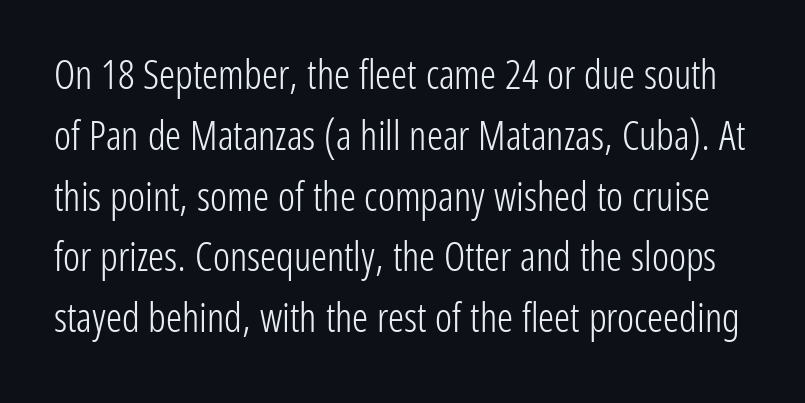
{"serif": "no", "italic": "no", "bold": "no", "weight": "light", "width": "condensed", "stroke_contrast": "low", "x_height": "medium", "monospaced": "no", "underline": "no", "line_spacing": "normal", "line_spacing_ratio": 1.52, "letter_spacing": "normal", "letter_spacing_em": 0.0, "glyph_px": 40}
